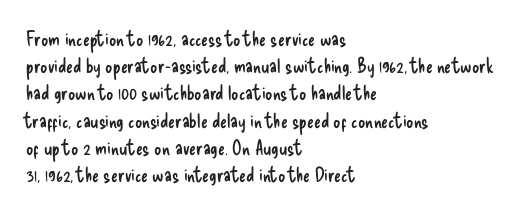
The text block is weighted toward the left margin, trailing off unevenly rightward. Summary of vertical rhythm: regular, with standard interline spacing. Spacing between characters is what you'd get straight out of the box. The letterforms sit at book weight or below.
